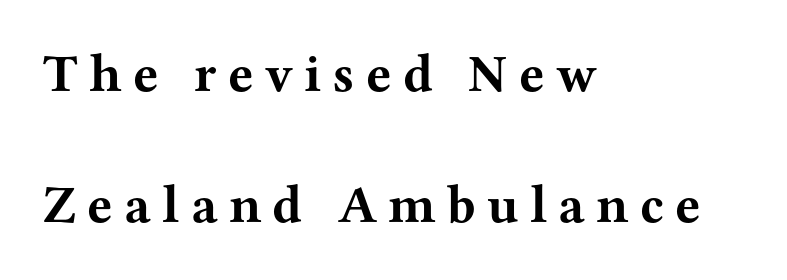
Q: Is the text bold? A: Yes.
Q: Is the text italic (slanted)? A: No, it is upright.
Q: Is the typeface a serif or a sans-serif typeface? A: Serif.
Q: Is the text underlined? A: No.
Q: How is the paragraph aligned? A: Left-aligned.
Q: Is the spacing between letters normal or unusually wide? A: Unusually wide.
Q: Is the spacing between lines tight, normal or loose? A: Loose.
Q: Width (condensed, normal, or wide)? A: Wide.
Q: Stroke contrast? A: Medium.
Q: x-height? A: Medium.
Q: Monospaced? A: No.
